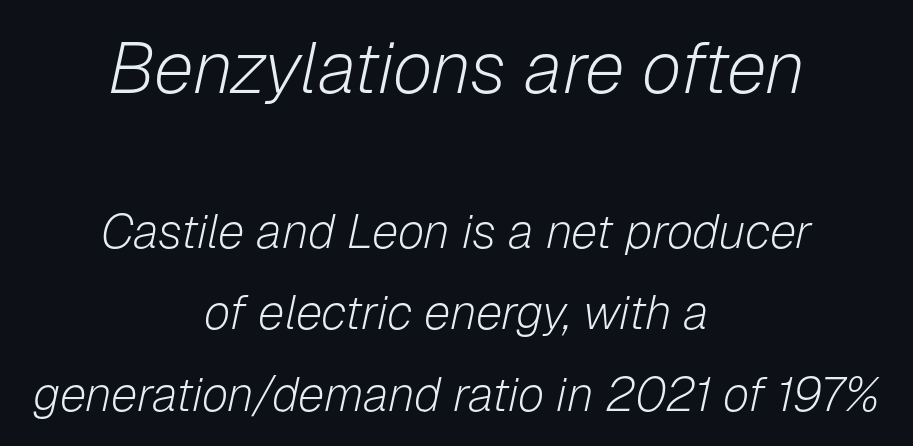
Q: Is the text bold? A: No.
Q: Is the text italic (slanted)? A: Yes, it leans right by about 12 degrees.
Q: Is the text underlined? A: No.
Q: How is the paragraph aligned? A: Centered.
Q: Is the spacing between letters normal or unusually wide? A: Normal.
Q: Is the spacing between lines tight, normal or loose? A: Normal.
Q: Which block of text is set in a larger size, the first (top) or the second (bottom)? A: The first (top) one.
Q: Width (condensed, normal, or wide)? A: Normal.
Q: Stroke contrast? A: Low.
Q: x-height? A: Medium.
Q: Monospaced? A: No.
